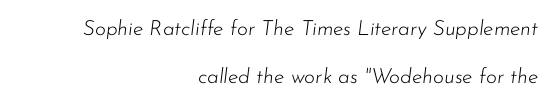
Compared with ordinary roman type, these characters are visibly tilted. The paragraph has a hard right edge and a soft left edge. Compared with typical paragraphs, the rows here are farther apart. Tracking value appears to be zero — textbook default spacing. Words float on clear page, feet unadorned.
